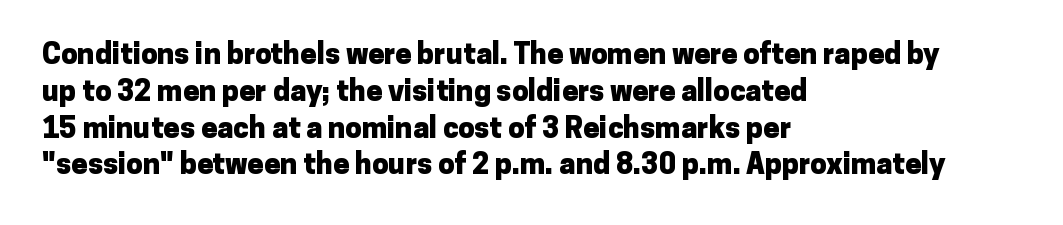
The image shows 29 px heavy sans-serif type, upright; set left-aligned, normal line spacing (1.27x), normal letter spacing, not underlined; low stroke contrast and a medium x-height.
